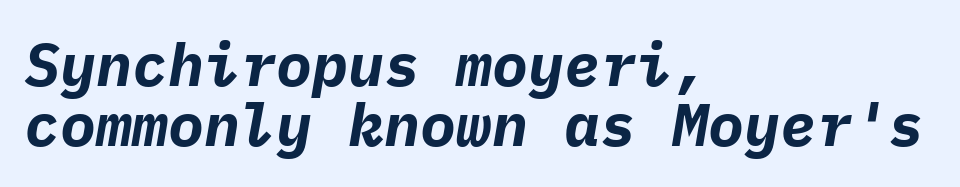
The image shows 60 px bold type, italic (leaning right), monospaced; set left-aligned, tight line spacing (1.0x), normal letter spacing, not underlined; low stroke contrast and a medium x-height.
